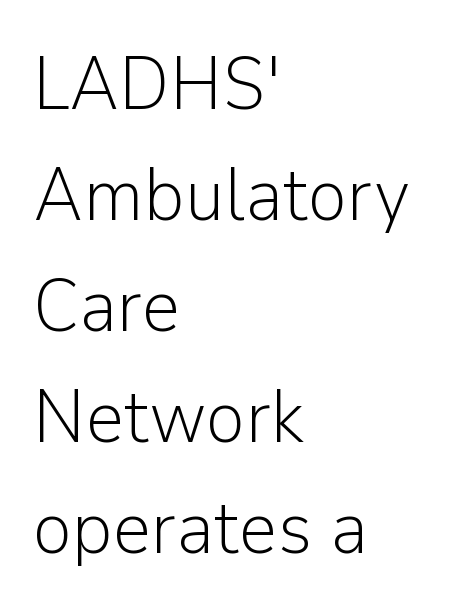
{"serif": "no", "italic": "no", "bold": "no", "weight": "light", "width": "normal", "stroke_contrast": "low", "x_height": "medium", "monospaced": "no", "underline": "no", "align": "left", "line_spacing": "normal", "line_spacing_ratio": 1.48, "letter_spacing": "normal", "letter_spacing_em": 0.0, "glyph_px": 75}
